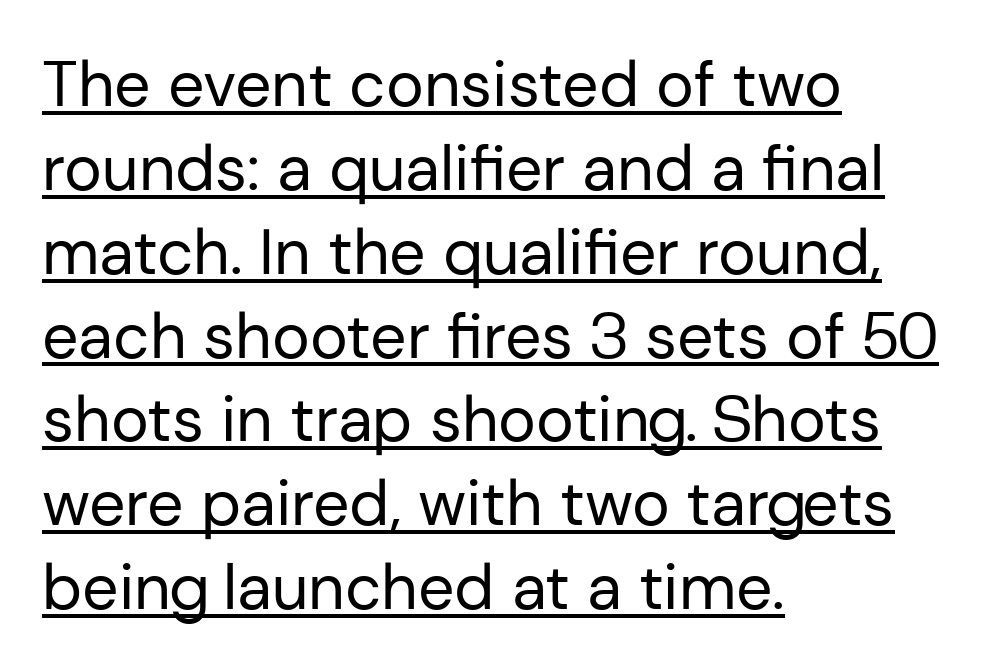
The image shows 64 px regular-weight sans-serif type, upright; set left-aligned, normal line spacing (1.31x), normal letter spacing, underlined; low stroke contrast and a medium x-height.
